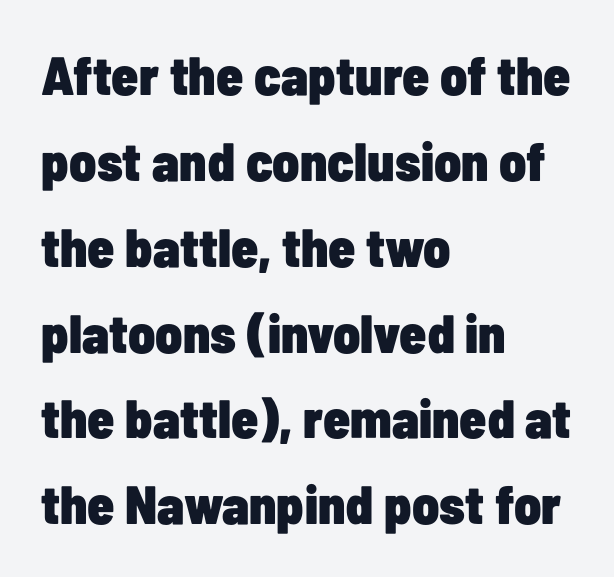
{"serif": "no", "italic": "no", "bold": "yes", "weight": "heavy", "width": "condensed", "stroke_contrast": "low", "x_height": "medium", "monospaced": "no", "underline": "no", "align": "left", "line_spacing": "normal", "line_spacing_ratio": 1.59, "letter_spacing": "normal", "letter_spacing_em": 0.0, "glyph_px": 54}
